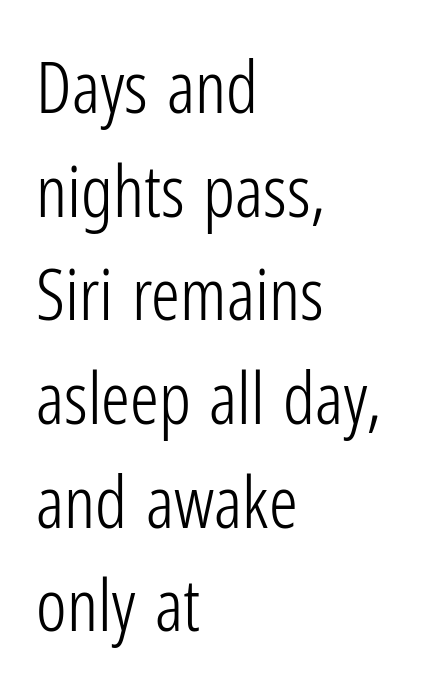
The typeface has the unassuming heft of standard copy or less. All the whitespace from short lines collects on the right. How are the letters spaced? Ordinarily, with no added tracking. A typesetter would call this leading conventional body-copy spacing.
